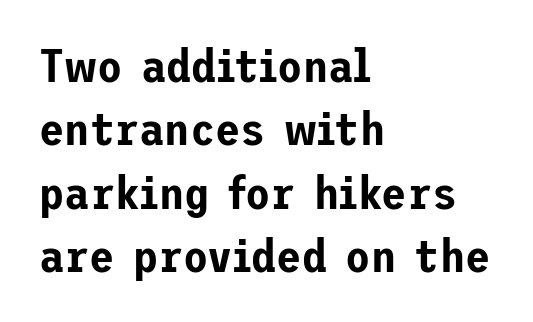
{"serif": "no", "italic": "no", "width": "normal", "stroke_contrast": "low", "x_height": "medium", "underline": "no", "align": "left", "line_spacing": "normal", "line_spacing_ratio": 1.38, "letter_spacing": "normal", "letter_spacing_em": 0.0, "glyph_px": 46}
